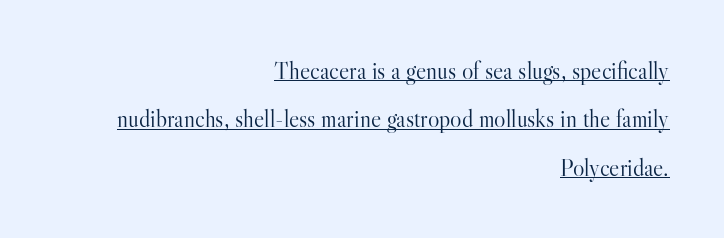
The image shows 24 px text type, upright; set right-aligned, loose line spacing (2.02x), normal letter spacing, underlined.
